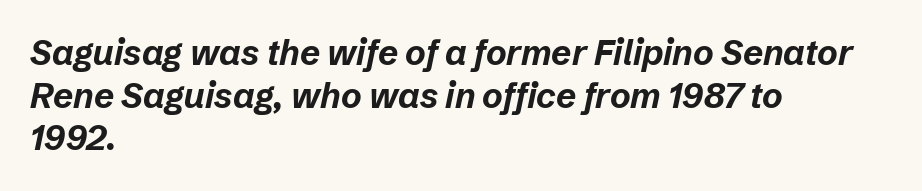
Look at the tracking — it's just the regular setting, nothing added. Rule under the text: the space is simply empty. The compositor pushed each line to the left boundary. The rendering uses natural spacing where letterforms have individual widths. Observe the lean: these are italic letterforms. You'd pick this weight for a headline — it's a proper bold.
